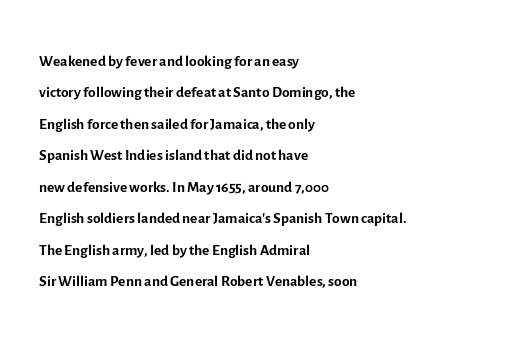
The image shows 22 px text type, upright; set left-aligned, normal line spacing (1.43x), normal letter spacing, not underlined.
